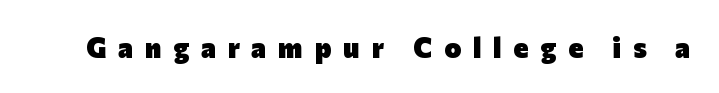
{"serif": "no", "italic": "no", "bold": "yes", "weight": "heavy", "width": "normal", "stroke_contrast": "low", "x_height": "medium", "monospaced": "no", "underline": "no", "letter_spacing": "wide", "letter_spacing_em": 0.43, "glyph_px": 28}
